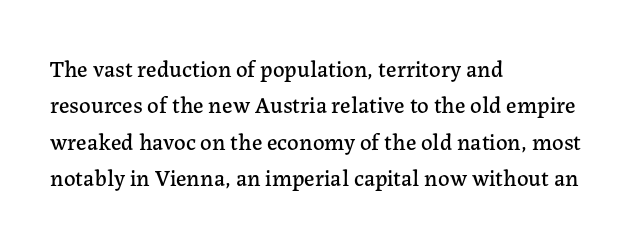
The image shows 23 px text type, upright; set left-aligned, normal line spacing (1.58x), normal letter spacing, not underlined.
